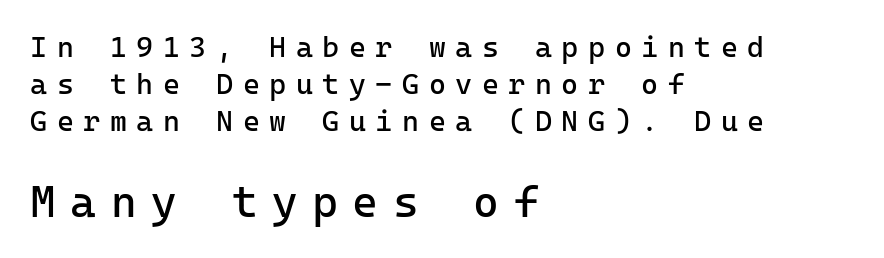
Q: Is the text bold? A: No.
Q: Is the text italic (slanted)? A: No, it is upright.
Q: Is the typeface a serif or a sans-serif typeface? A: Sans-serif.
Q: Is the text underlined? A: No.
Q: How is the paragraph aligned? A: Left-aligned.
Q: Is the spacing between letters normal or unusually wide? A: Unusually wide.
Q: Is the spacing between lines tight, normal or loose? A: Normal.
Q: Which block of text is set in a larger size, the first (top) or the second (bottom)? A: The second (bottom) one.
Q: Width (condensed, normal, or wide)? A: Normal.
Q: Stroke contrast? A: Low.
Q: x-height? A: Medium.
Q: Monospaced? A: Yes.
